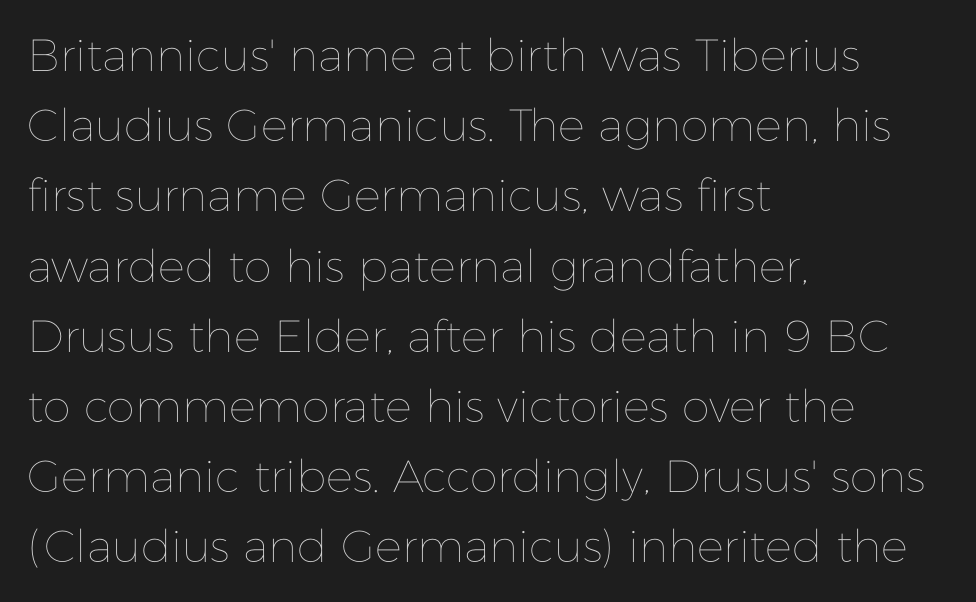
The image shows 45 px thin type, upright; set left-aligned, normal line spacing (1.56x), normal letter spacing, not underlined; low stroke contrast and a medium x-height.
